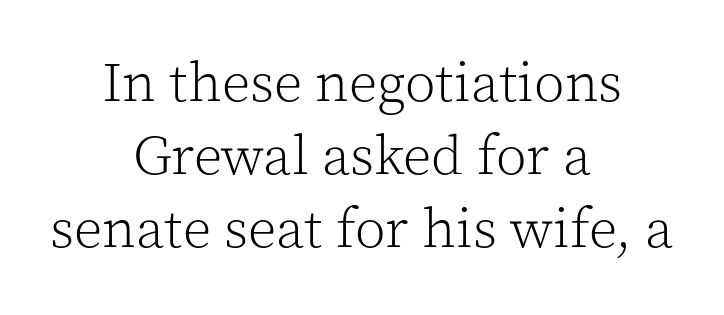
The image shows 56 px light serif type, upright; set centered, normal line spacing (1.3x), normal letter spacing, not underlined; a medium x-height.
